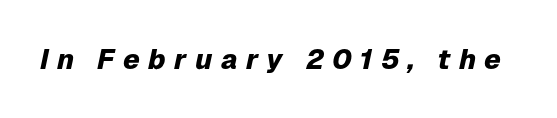
Emphasis by weight is at full strength: bold. Descenders are the only things crossing below the line. You could only call the tracking loose — the letters float apart. Do the characters align in a grid? No, the font is proportional. Does the lettering tilt? It does — this is italic.
